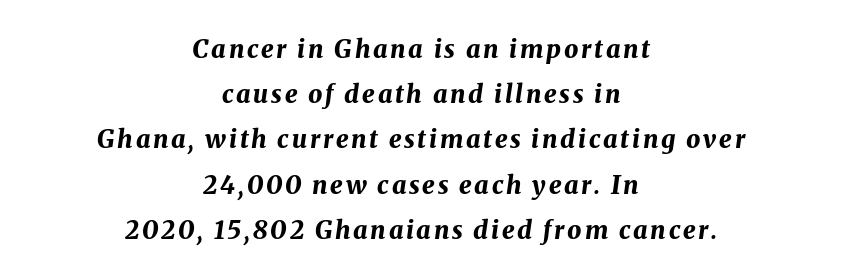
{"italic": "yes", "lean": "right", "slant_degrees": 8, "bold": "yes", "underline": "no", "align": "center", "line_spacing_ratio": 1.81, "glyph_px": 25}
